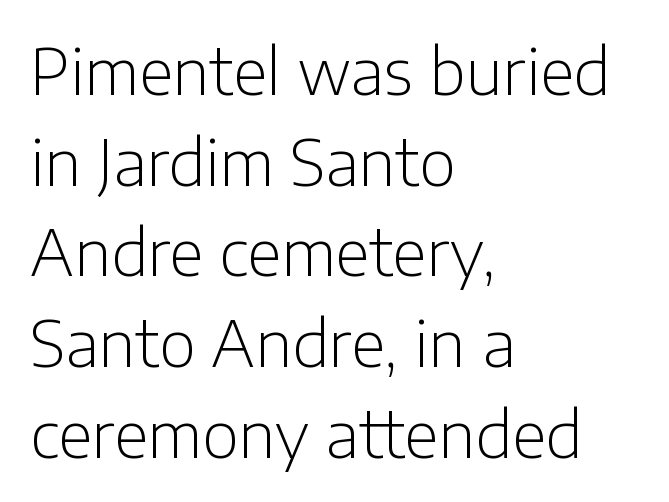
Q: Is the text bold? A: No.
Q: Is the text italic (slanted)? A: No, it is upright.
Q: Is the typeface a serif or a sans-serif typeface? A: Sans-serif.
Q: Is the text underlined? A: No.
Q: How is the paragraph aligned? A: Left-aligned.
Q: Is the spacing between letters normal or unusually wide? A: Normal.
Q: Is the spacing between lines tight, normal or loose? A: Normal.
Q: Width (condensed, normal, or wide)? A: Normal.
Q: Stroke contrast? A: Low.
Q: x-height? A: Medium.
Q: Monospaced? A: No.
